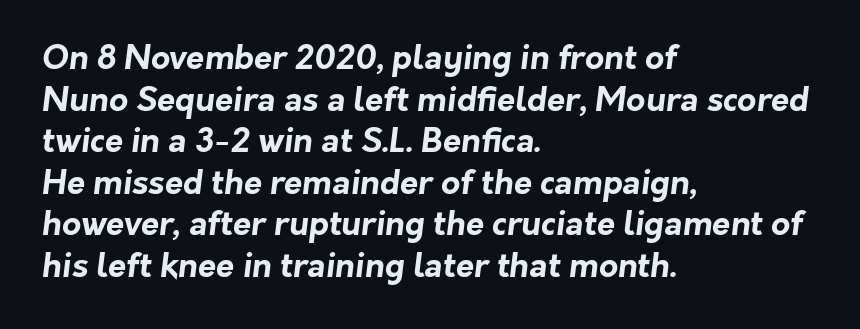
Honestly, the letter spacing is just normal — you wouldn't notice it. These lines sit exactly where default settings would place them. Font category for this specimen: sans-serif. Character widths vary here, with narrow letters taking less room than wide ones.
